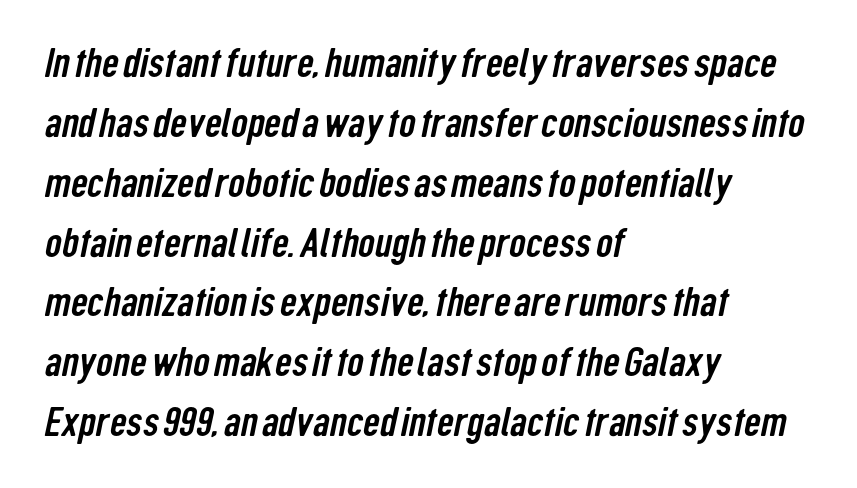
The image shows 41 px condensed sans-serif type; set left-aligned, normal line spacing (1.46x), normal letter spacing, not underlined; low stroke contrast and a medium x-height.
